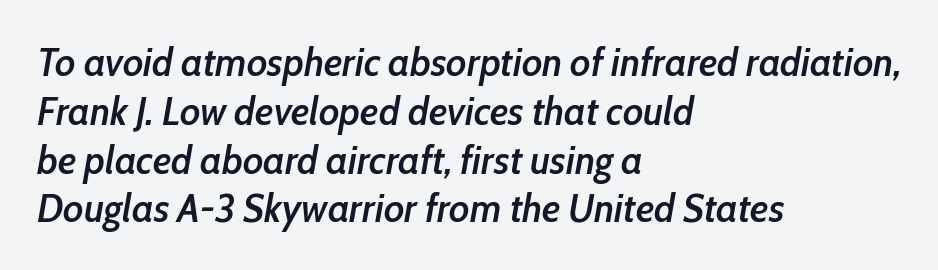
{"italic": "yes", "lean": "right", "slant_degrees": 10, "bold": "semi", "weight": "semibold", "width": "condensed", "stroke_contrast": "low", "x_height": "medium", "monospaced": "no", "underline": "no", "align": "left", "line_spacing_ratio": 1.22, "letter_spacing": "normal", "letter_spacing_em": 0.0, "glyph_px": 40}
